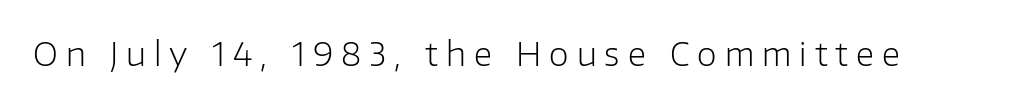
Here the designer chose a conventional face with non-uniform glyph widths. Students, note that the glyphs here are deliberately spaced far apart. No letter is thick-stroked: the sample isn't bold. Is this a sans? Yes — the strokes have no serifs.
